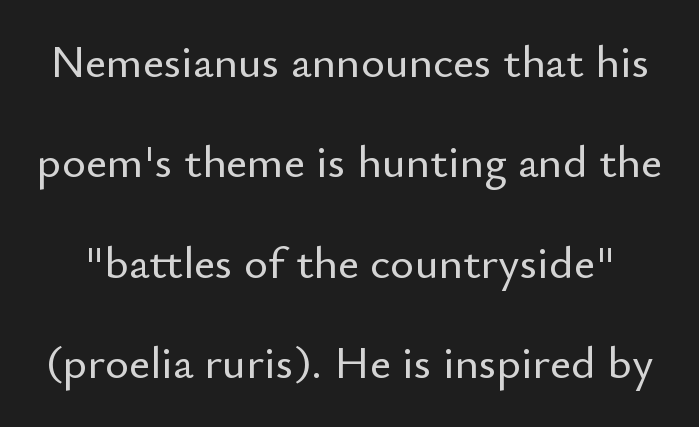
Q: Is the text italic (slanted)? A: No, it is upright.
Q: Is the typeface a serif or a sans-serif typeface? A: Sans-serif.
Q: Is the text underlined? A: No.
Q: Is the spacing between letters normal or unusually wide? A: Normal.
Q: Is the spacing between lines tight, normal or loose? A: Loose.
Q: Width (condensed, normal, or wide)? A: Normal.
Q: Stroke contrast? A: Low.
Q: x-height? A: Small.
Q: Monospaced? A: No.
